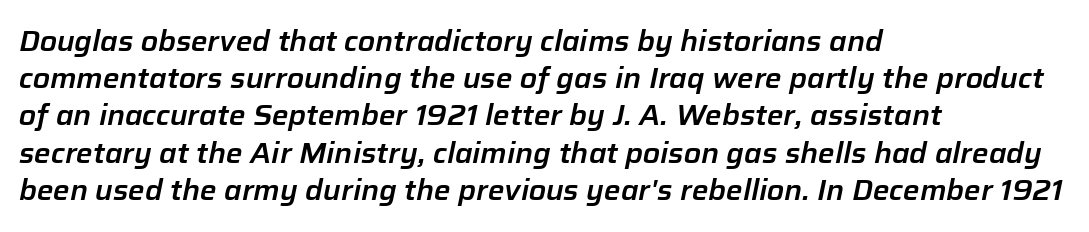
{"italic": "yes", "lean": "right", "slant_degrees": 12, "width": "normal", "stroke_contrast": "low", "x_height": "medium", "monospaced": "no", "underline": "no", "align": "left", "line_spacing": "normal", "line_spacing_ratio": 1.33, "letter_spacing": "normal", "letter_spacing_em": 0.0, "glyph_px": 28}
